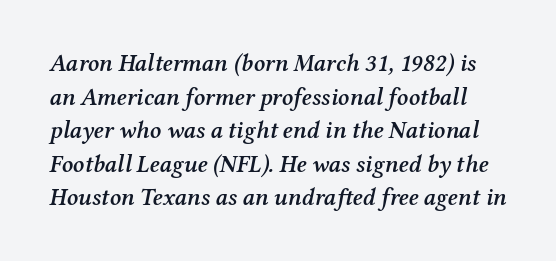
Q: Is the text bold? A: Semi-bold.
Q: Is the text italic (slanted)? A: Yes, it leans right by about 12 degrees.
Q: Is the text underlined? A: No.
Q: Is the spacing between letters normal or unusually wide? A: Normal.
Q: Is the spacing between lines tight, normal or loose? A: Normal.
